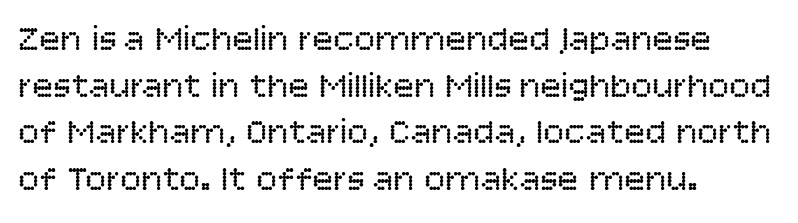
Type style note: lacks serifs. Unlike italic type, these characters show no tilt at all. The typesetter chose a ragged-right arrangement here. The area under the type is left untouched. Honestly, the row spacing looks completely unremarkable.
